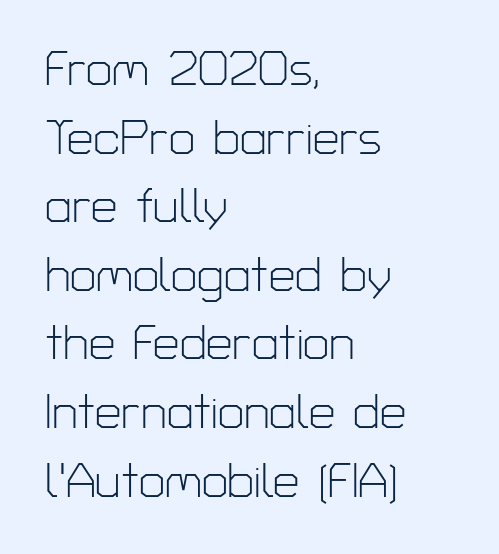
{"serif": "no", "italic": "no", "bold": "no", "weight": "light", "width": "normal", "stroke_contrast": "low", "x_height": "medium", "monospaced": "no", "underline": "no", "align": "left", "line_spacing": "normal", "line_spacing_ratio": 1.46, "letter_spacing": "normal", "letter_spacing_em": 0.0, "glyph_px": 47}
